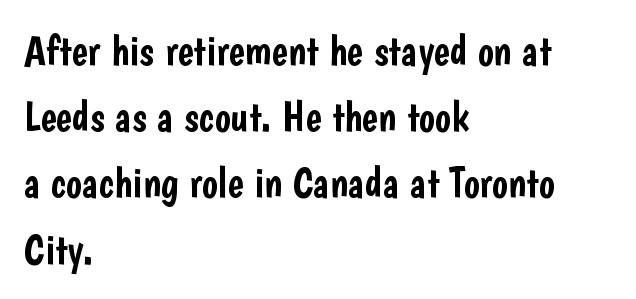
Q: Is the text italic (slanted)? A: No, it is upright.
Q: Is the typeface a serif or a sans-serif typeface? A: Sans-serif.
Q: Is the text underlined? A: No.
Q: How is the paragraph aligned? A: Left-aligned.
Q: Is the spacing between letters normal or unusually wide? A: Normal.
Q: Is the spacing between lines tight, normal or loose? A: Normal.
Q: Width (condensed, normal, or wide)? A: Condensed.
Q: Stroke contrast? A: Low.
Q: x-height? A: Medium.
Q: Monospaced? A: No.
